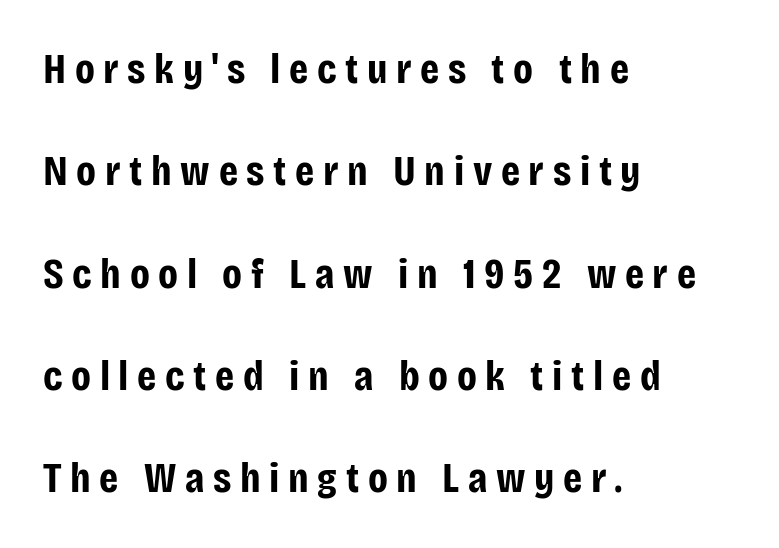
Q: Is the text bold? A: Yes.
Q: Is the text italic (slanted)? A: No, it is upright.
Q: Is the typeface a serif or a sans-serif typeface? A: Sans-serif.
Q: Is the text underlined? A: No.
Q: How is the paragraph aligned? A: Left-aligned.
Q: Is the spacing between letters normal or unusually wide? A: Unusually wide.
Q: Is the spacing between lines tight, normal or loose? A: Loose.
Q: Width (condensed, normal, or wide)? A: Condensed.
Q: Stroke contrast? A: Low.
Q: x-height? A: Large.
Q: Monospaced? A: No.
